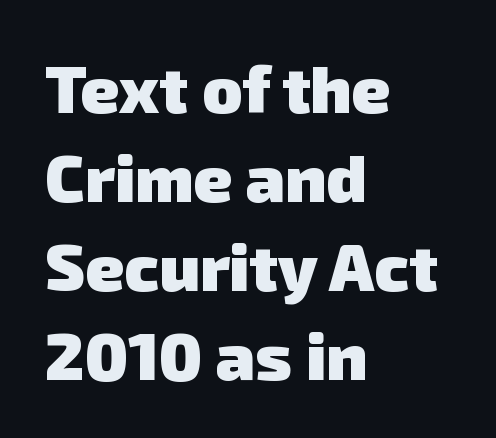
The image shows 66 px heavy sans-serif type; set left-aligned, normal line spacing (1.35x), normal letter spacing, not underlined; low stroke contrast and a medium x-height.
